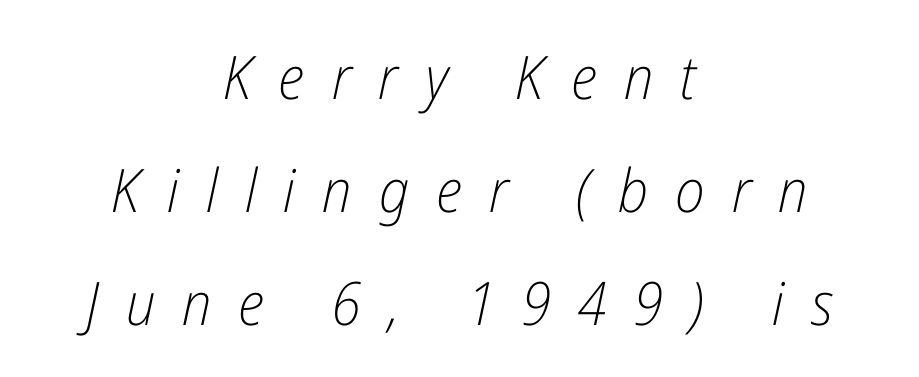
{"italic": "yes", "lean": "right", "slant_degrees": 12, "bold": "no", "weight": "light", "width": "condensed", "stroke_contrast": "low", "x_height": "medium", "monospaced": "no", "underline": "no", "align": "center", "line_spacing_ratio": 1.88, "letter_spacing": "wide", "letter_spacing_em": 0.45, "glyph_px": 60}
